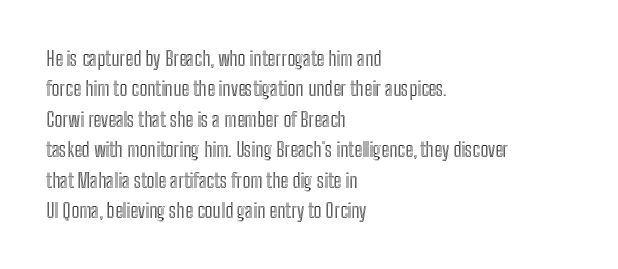
Q: Is the text italic (slanted)? A: No, it is upright.
Q: Is the text underlined? A: No.
Q: How is the paragraph aligned? A: Left-aligned.
Q: Is the spacing between letters normal or unusually wide? A: Normal.
Q: Is the spacing between lines tight, normal or loose? A: Normal.
